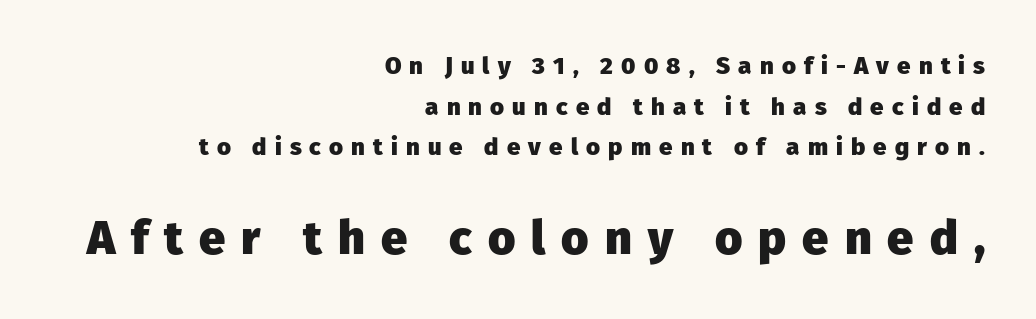
The image shows 47 px heavy sans-serif type, upright; set right-aligned, normal line spacing (1.69x), unusually wide letter spacing (+0.34 em), not underlined; the second (bottom) block is 1.96x larger; low stroke contrast and a medium x-height.
